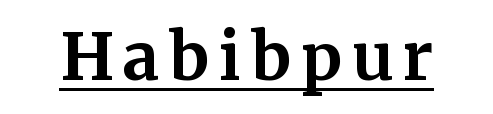
Looks like regular typesetting: each glyph gets only the width it needs. Stroke terminals: seriffed. Italic? Not at all — the glyphs are vertical. Typographic density is high because the face is bold. The specimen includes a rule beneath the text block's lines.
